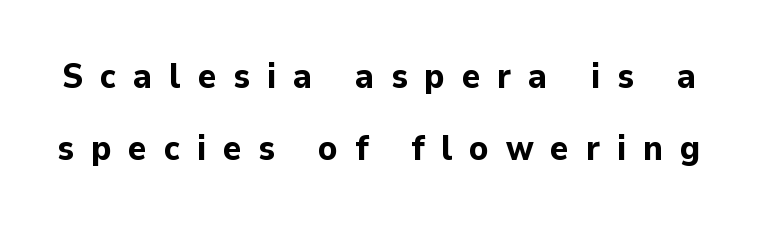
Beneath every word, the page is bare. Is this a fixed-width face? No — the glyphs have proportional, varying widths. Ordinary non-slanted type is in use. A typesetter would call this leading open, well beyond the default. Check where the strokes stop: nothing finishes them off — pure sans.
